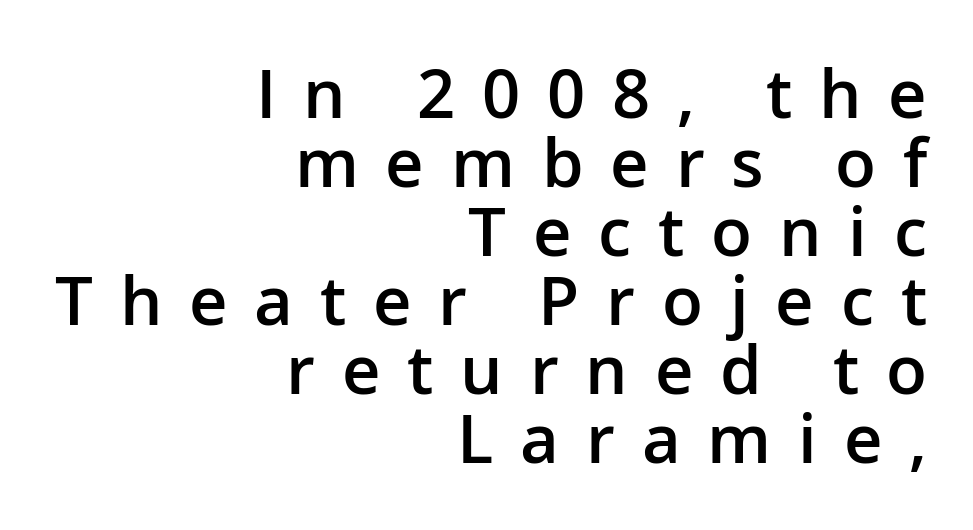
Q: Is the text bold? A: Semi-bold.
Q: Is the text italic (slanted)? A: No, it is upright.
Q: Is the typeface a serif or a sans-serif typeface? A: Sans-serif.
Q: Is the text underlined? A: No.
Q: How is the paragraph aligned? A: Right-aligned.
Q: Is the spacing between letters normal or unusually wide? A: Unusually wide.
Q: Is the spacing between lines tight, normal or loose? A: Tight.
Q: Width (condensed, normal, or wide)? A: Normal.
Q: Stroke contrast? A: Low.
Q: x-height? A: Medium.
Q: Monospaced? A: No.
